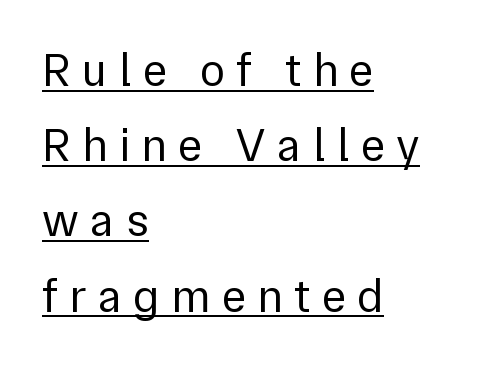
Q: Is the text bold? A: No.
Q: Is the text italic (slanted)? A: No, it is upright.
Q: Is the typeface a serif or a sans-serif typeface? A: Sans-serif.
Q: Is the text underlined? A: Yes.
Q: How is the paragraph aligned? A: Left-aligned.
Q: Is the spacing between letters normal or unusually wide? A: Unusually wide.
Q: Is the spacing between lines tight, normal or loose? A: Normal.
Q: Width (condensed, normal, or wide)? A: Normal.
Q: x-height? A: Medium.
Q: Monospaced? A: No.
